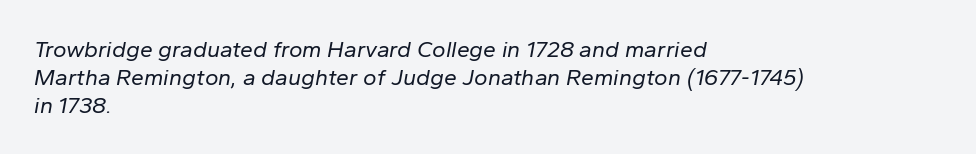
{"italic": "yes", "lean": "right", "slant_degrees": 10, "bold": "no", "underline": "no", "align": "left", "line_spacing_ratio": 1.22, "letter_spacing": "normal", "letter_spacing_em": 0.0, "glyph_px": 23}
